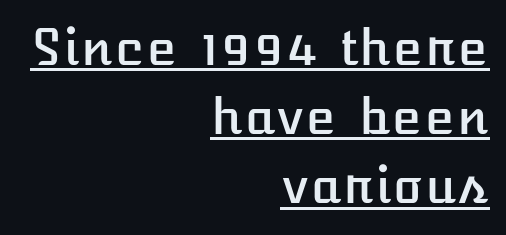
Nothing unusual about the tracking: characters are spaced as the font intends. This is underlined copy, the kind a proofreader might mark for attention. Vertical strokes here are truly vertical. Where is the straight margin? On the right.
